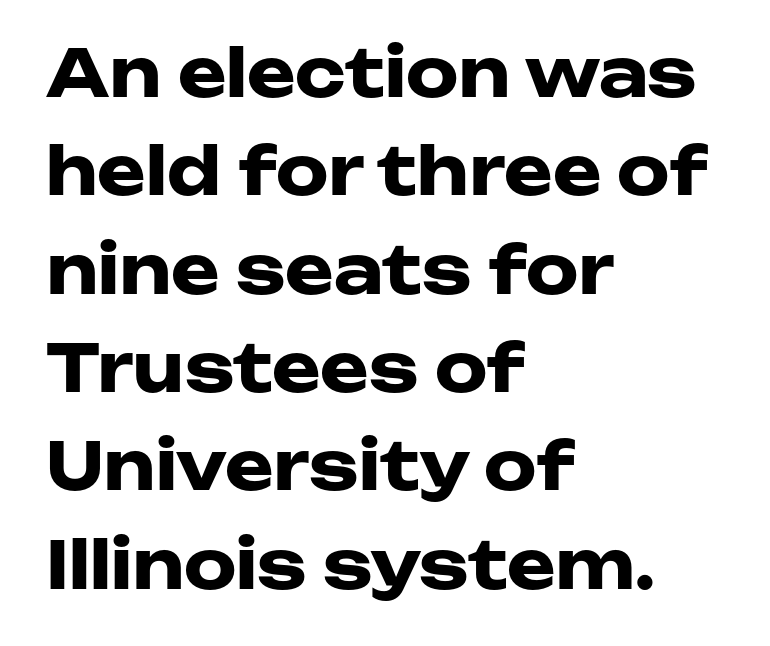
Q: Is the text bold? A: Yes.
Q: Is the text italic (slanted)? A: No, it is upright.
Q: Is the typeface a serif or a sans-serif typeface? A: Sans-serif.
Q: Is the text underlined? A: No.
Q: How is the paragraph aligned? A: Left-aligned.
Q: Is the spacing between letters normal or unusually wide? A: Normal.
Q: Is the spacing between lines tight, normal or loose? A: Normal.
Q: Width (condensed, normal, or wide)? A: Wide.
Q: Stroke contrast? A: Low.
Q: x-height? A: Medium.
Q: Monospaced? A: No.
